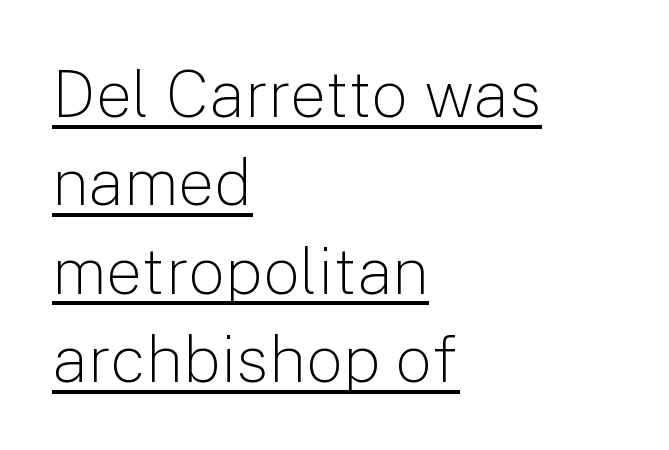
The image shows 65 px light sans-serif type, upright; set left-aligned, normal line spacing (1.36x), normal letter spacing, underlined; low stroke contrast and a medium x-height.
